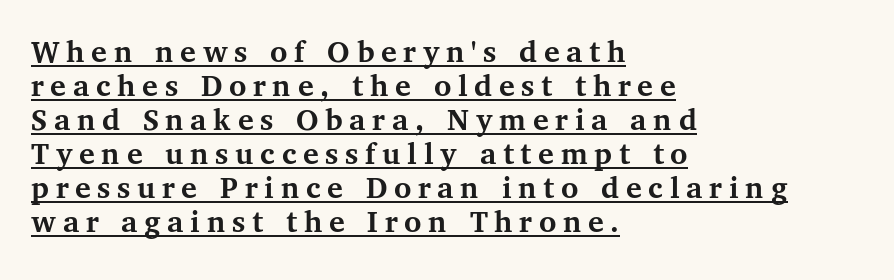
Q: Is the text bold? A: Yes.
Q: Is the text italic (slanted)? A: No, it is upright.
Q: Is the typeface a serif or a sans-serif typeface? A: Serif.
Q: Is the text underlined? A: Yes.
Q: How is the paragraph aligned? A: Left-aligned.
Q: Is the spacing between letters normal or unusually wide? A: Unusually wide.
Q: Is the spacing between lines tight, normal or loose? A: Tight.
Q: Width (condensed, normal, or wide)? A: Normal.
Q: Stroke contrast? A: Medium.
Q: x-height? A: Medium.
Q: Monospaced? A: No.
